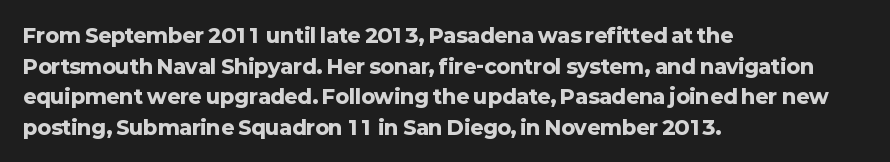
The image shows 20 px bold type, upright; set left-aligned, normal line spacing (1.53x), normal letter spacing, not underlined.
